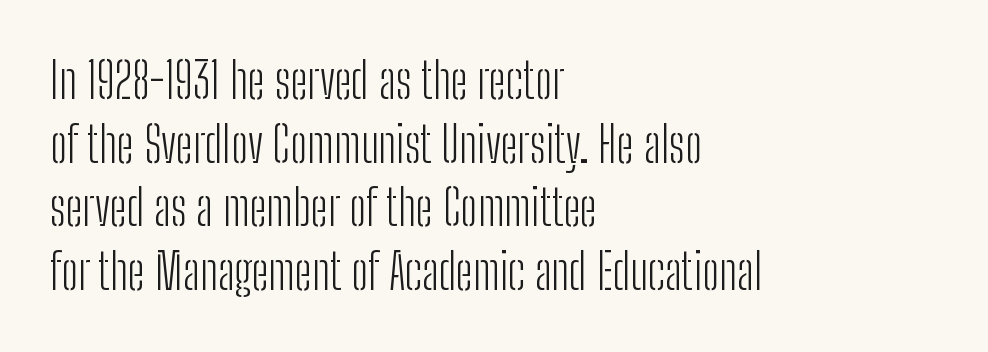
{"serif": "no", "italic": "no", "bold": "no", "weight": "light", "width": "condensed", "stroke_contrast": "low", "x_height": "medium", "monospaced": "no", "underline": "no", "align": "left", "line_spacing": "normal", "line_spacing_ratio": 1.3, "letter_spacing": "normal", "letter_spacing_em": 0.0, "glyph_px": 49}
